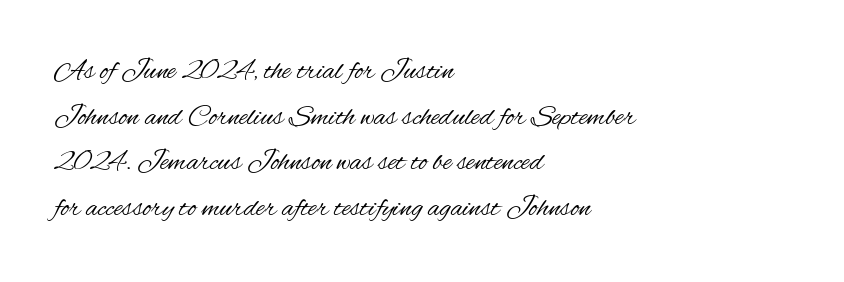
The image shows 29 px regular-weight, condensed sans-serif type; set left-aligned, normal line spacing (1.57x), normal letter spacing, not underlined; medium stroke contrast and a small x-height.
